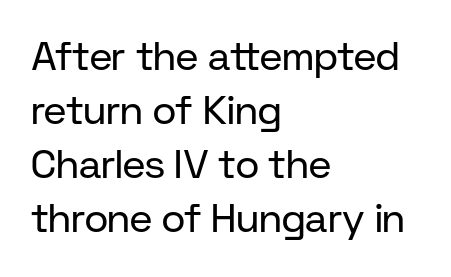
Each word holds together tightly as a unit, with standard inter-letter gaps. The rendering uses natural spacing where letterforms have individual widths. No chunkiness to these letters — they're not bold. This sample is left-justified, so line endings fall wherever the words run out.
